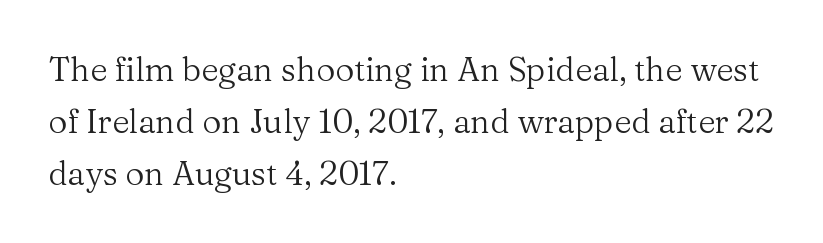
Q: Is the text bold? A: No.
Q: Is the text italic (slanted)? A: No, it is upright.
Q: Is the typeface a serif or a sans-serif typeface? A: Serif.
Q: Is the text underlined? A: No.
Q: How is the paragraph aligned? A: Left-aligned.
Q: Is the spacing between letters normal or unusually wide? A: Normal.
Q: Is the spacing between lines tight, normal or loose? A: Normal.
Q: Width (condensed, normal, or wide)? A: Normal.
Q: Stroke contrast? A: Medium.
Q: x-height? A: Medium.
Q: Monospaced? A: No.
